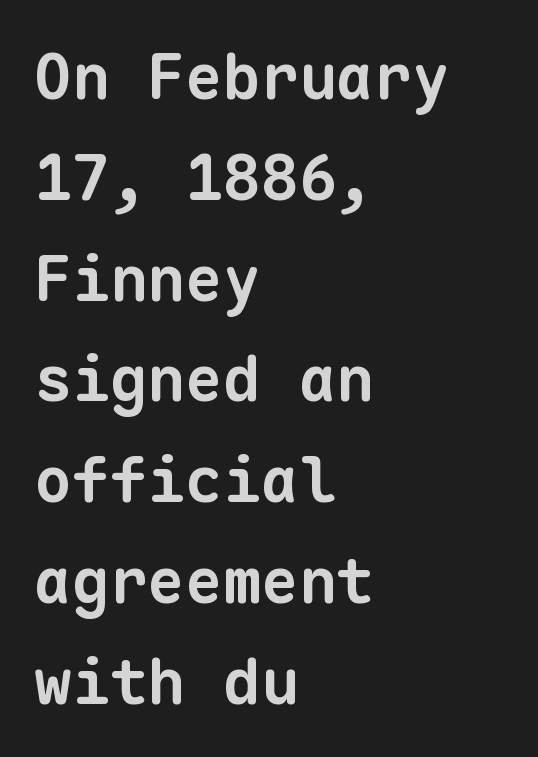
Q: Is the text bold? A: Yes.
Q: Is the typeface a serif or a sans-serif typeface? A: Sans-serif.
Q: Is the text underlined? A: No.
Q: How is the paragraph aligned? A: Left-aligned.
Q: Is the spacing between letters normal or unusually wide? A: Normal.
Q: Is the spacing between lines tight, normal or loose? A: Normal.
Q: Width (condensed, normal, or wide)? A: Normal.
Q: Stroke contrast? A: Low.
Q: x-height? A: Medium.
Q: Monospaced? A: Yes.
